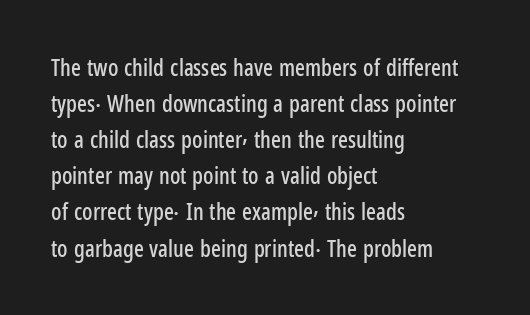
{"italic": "no", "underline": "no", "align": "left", "line_spacing": "normal", "line_spacing_ratio": 1.57, "letter_spacing": "normal", "letter_spacing_em": 0.0, "glyph_px": 23}
